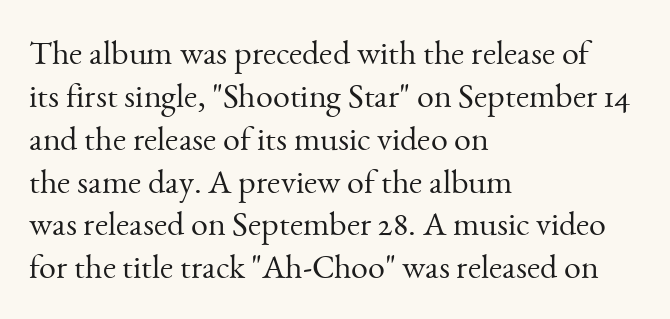
The image shows 34 px light serif type, upright; set left-aligned, normal line spacing (1.26x), normal letter spacing, not underlined; medium stroke contrast and a small x-height.
